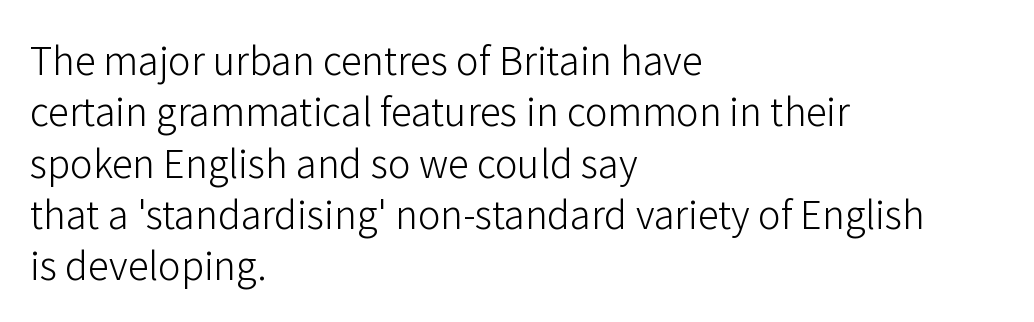
{"serif": "no", "italic": "no", "bold": "no", "weight": "light", "width": "normal", "stroke_contrast": "low", "x_height": "medium", "monospaced": "no", "underline": "no", "align": "left", "line_spacing": "normal", "line_spacing_ratio": 1.35, "letter_spacing": "normal", "letter_spacing_em": 0.0, "glyph_px": 38}
